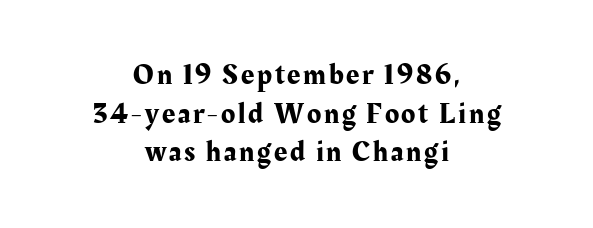
Glance below the letters and you will spot only blank space. Letterform terminals end in serifs throughout the passage. Compared with typical paragraphs, the rows here are spaced about the same. A centered setting, common on invitations and titles, is used for this passage. This sample has the flowing, uneven cadence of proportional lettering. The axis of the letterforms is exactly vertical.
